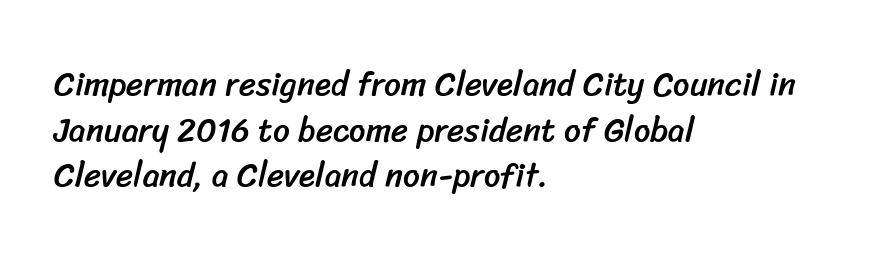
Q: Is the typeface a serif or a sans-serif typeface? A: Sans-serif.
Q: Is the text underlined? A: No.
Q: How is the paragraph aligned? A: Left-aligned.
Q: Is the spacing between letters normal or unusually wide? A: Normal.
Q: Is the spacing between lines tight, normal or loose? A: Normal.
Q: Width (condensed, normal, or wide)? A: Normal.
Q: Stroke contrast? A: Low.
Q: x-height? A: Medium.
Q: Monospaced? A: No.
